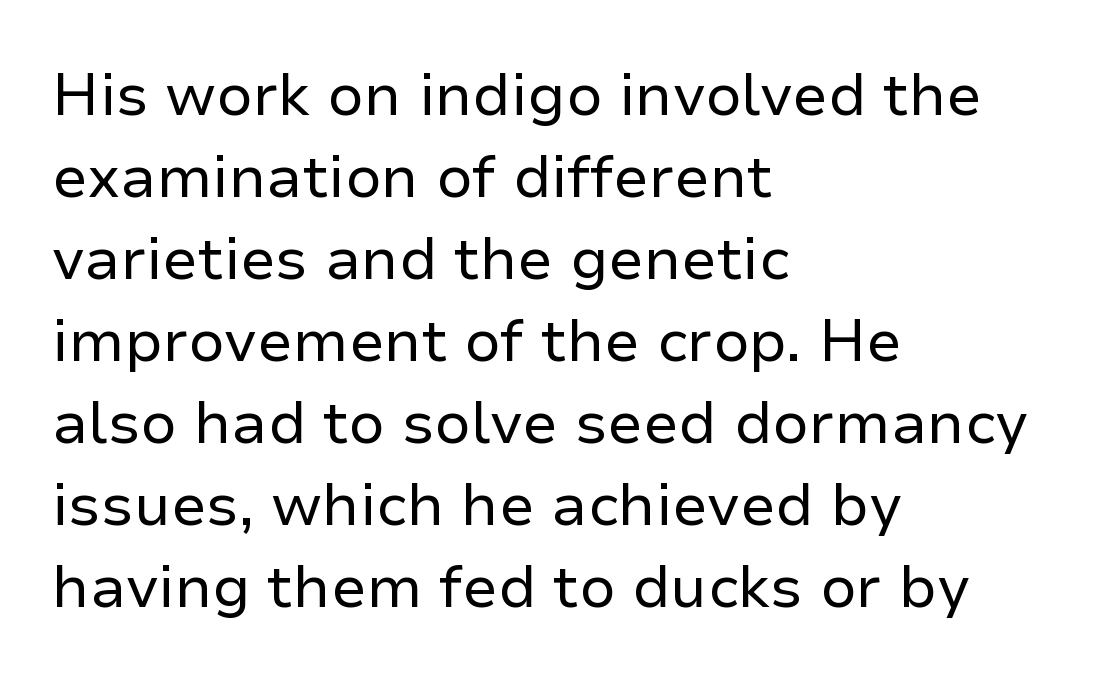
The designer left line spacing at the default. The face used here is proportionally spaced, like ordinary book or web type. Standard letterfit; no display-style spreading of the glyphs. The compositor pushed each line to the left boundary. Ink coverage per letter is moderate at most.
